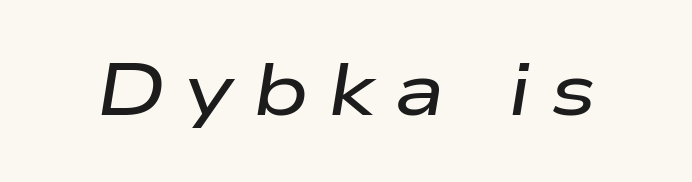
The image shows 74 px wide type, italic (leaning right); set unusually wide letter spacing (+0.26 em), not underlined; low stroke contrast and a medium x-height.
